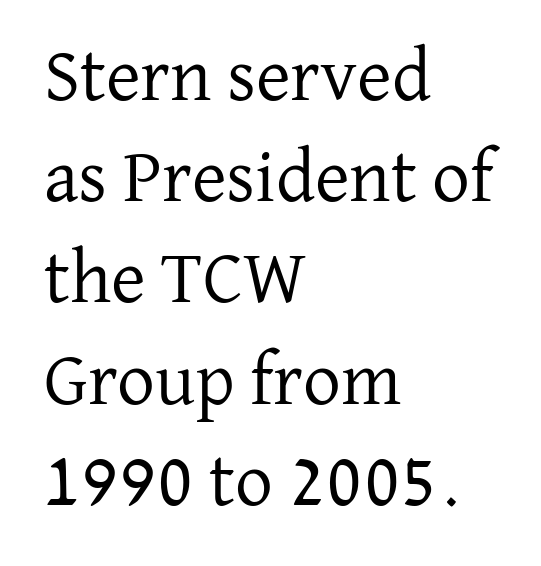
{"serif": "yes", "italic": "no", "bold": "no", "weight": "regular", "width": "normal", "stroke_contrast": "low", "x_height": "medium", "monospaced": "no", "underline": "no", "align": "left", "line_spacing": "normal", "line_spacing_ratio": 1.35, "letter_spacing": "normal", "letter_spacing_em": 0.0, "glyph_px": 75}
